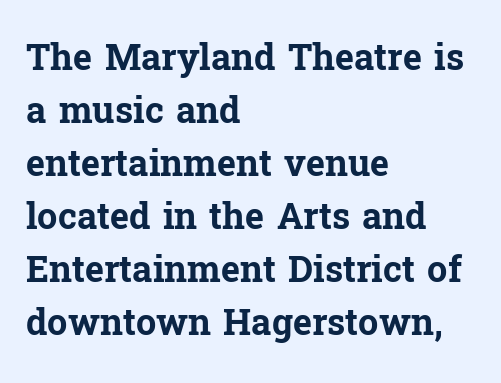
Q: Is the text bold? A: Yes.
Q: Is the text italic (slanted)? A: No, it is upright.
Q: Is the typeface a serif or a sans-serif typeface? A: Serif.
Q: Is the text underlined? A: No.
Q: How is the paragraph aligned? A: Left-aligned.
Q: Is the spacing between letters normal or unusually wide? A: Normal.
Q: Is the spacing between lines tight, normal or loose? A: Normal.
Q: Width (condensed, normal, or wide)? A: Normal.
Q: Stroke contrast? A: Low.
Q: x-height? A: Medium.
Q: Monospaced? A: No.
